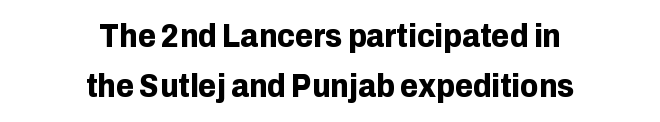
Q: Is the text bold? A: Yes.
Q: Is the text italic (slanted)? A: No, it is upright.
Q: Is the typeface a serif or a sans-serif typeface? A: Sans-serif.
Q: Is the text underlined? A: No.
Q: How is the paragraph aligned? A: Centered.
Q: Is the spacing between letters normal or unusually wide? A: Normal.
Q: Is the spacing between lines tight, normal or loose? A: Normal.
Q: Width (condensed, normal, or wide)? A: Normal.
Q: Stroke contrast? A: Low.
Q: x-height? A: Medium.
Q: Monospaced? A: No.
